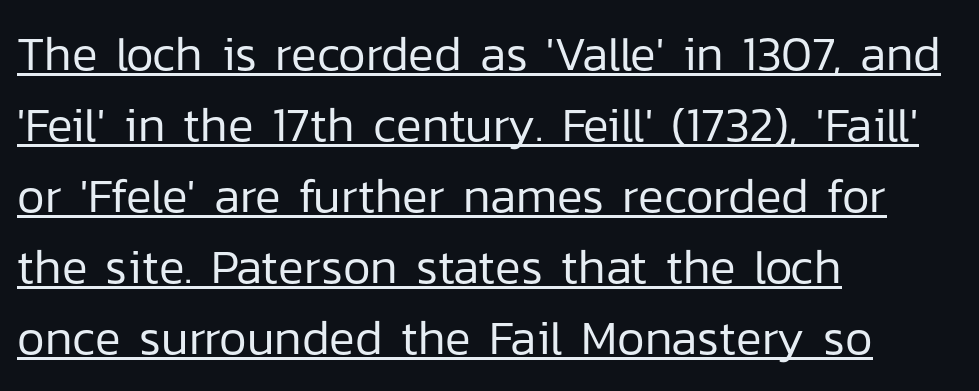
Where is the straight margin? On the left. Weight: regular or lighter. Notice how descenders clear the ascenders below comfortably — that's standard leading. Characters remain perfectly vertical along every line.
